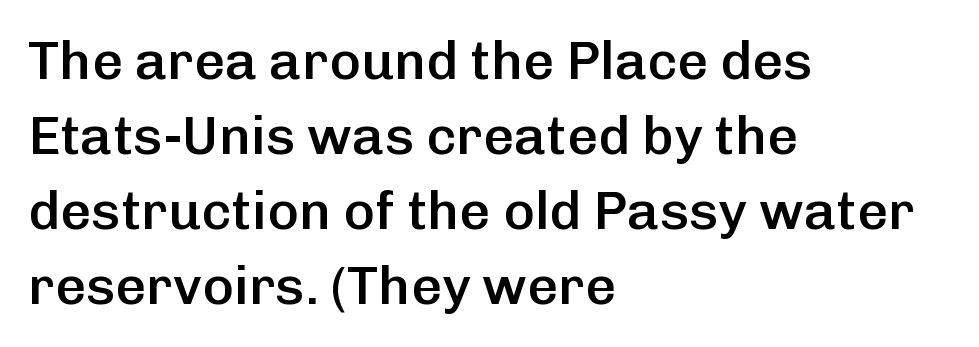
{"serif": "no", "italic": "no", "bold": "semi", "weight": "semibold", "width": "normal", "stroke_contrast": "low", "x_height": "medium", "monospaced": "no", "underline": "no", "align": "left", "line_spacing": "normal", "line_spacing_ratio": 1.39, "letter_spacing": "normal", "letter_spacing_em": 0.0, "glyph_px": 54}
